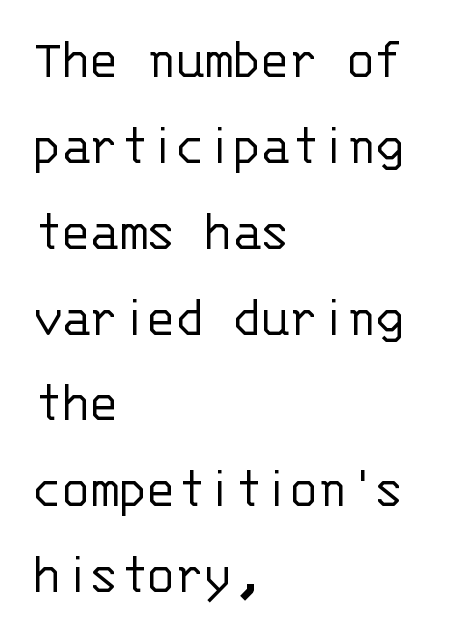
Q: Is the text bold? A: No.
Q: Is the text italic (slanted)? A: No, it is upright.
Q: Is the typeface a serif or a sans-serif typeface? A: Sans-serif.
Q: Is the text underlined? A: No.
Q: How is the paragraph aligned? A: Left-aligned.
Q: Is the spacing between letters normal or unusually wide? A: Normal.
Q: Is the spacing between lines tight, normal or loose? A: Normal.
Q: Width (condensed, normal, or wide)? A: Normal.
Q: Stroke contrast? A: Low.
Q: x-height? A: Large.
Q: Monospaced? A: Yes.
